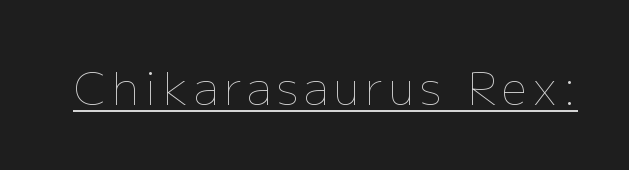
{"italic": "no", "bold": "no", "weight": "thin", "width": "normal", "stroke_contrast": "low", "x_height": "medium", "monospaced": "no", "underline": "yes", "glyph_px": 45}
